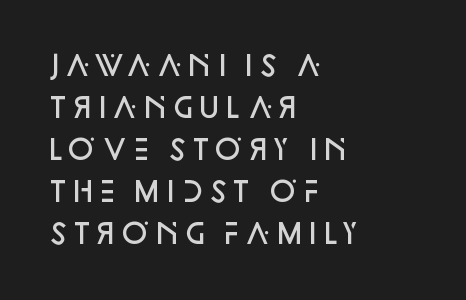
Q: Is the text bold? A: Semi-bold.
Q: Is the text italic (slanted)? A: No, it is upright.
Q: Is the text underlined? A: No.
Q: How is the paragraph aligned? A: Left-aligned.
Q: Is the spacing between letters normal or unusually wide? A: Normal.
Q: Is the spacing between lines tight, normal or loose? A: Normal.
